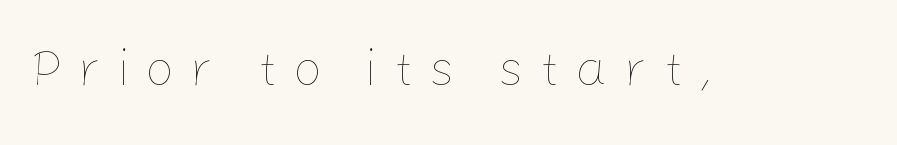
Q: Is the text bold? A: No.
Q: Is the text italic (slanted)? A: No, it is upright.
Q: Is the text underlined? A: No.
Q: Is the spacing between letters normal or unusually wide? A: Unusually wide.
Q: Width (condensed, normal, or wide)? A: Normal.
Q: Stroke contrast? A: Low.
Q: x-height? A: Medium.
Q: Monospaced? A: No.
